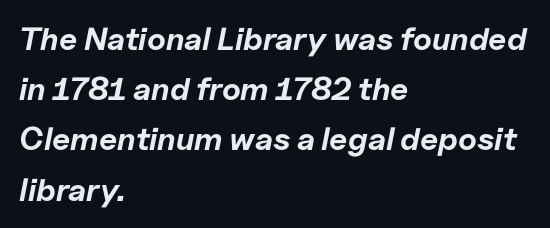
{"italic": "yes", "lean": "right", "slant_degrees": 11, "bold": "yes", "weight": "bold", "width": "normal", "stroke_contrast": "low", "x_height": "medium", "monospaced": "no", "underline": "no", "align": "left", "line_spacing": "normal", "line_spacing_ratio": 1.57, "letter_spacing": "normal", "letter_spacing_em": 0.0, "glyph_px": 32}
